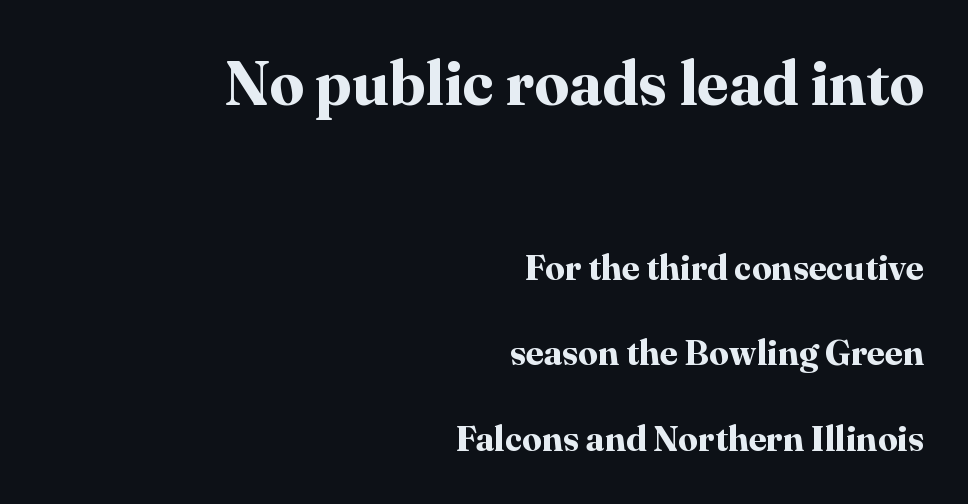
Serifs: yes, visible at the terminals of the letterforms. Do the letters lean? They stand straight. The typesetter chose a ragged-left arrangement here. If you measured baseline to baseline, you'd find a long distance. There is no visible air inserted between adjacent glyphs.
